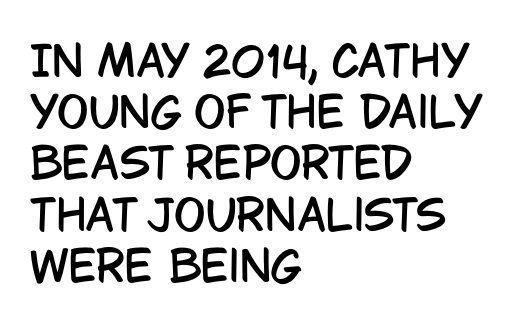
The image shows 42 px condensed sans-serif type, upright; set left-aligned, line spacing 1.22x, normal letter spacing, not underlined; low stroke contrast and a large x-height.
